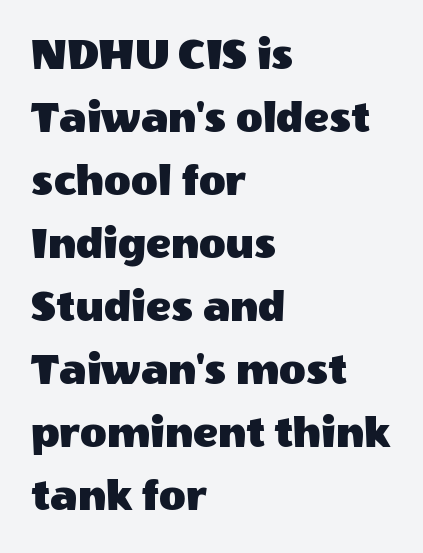
Q: Is the text italic (slanted)? A: No, it is upright.
Q: Is the typeface a serif or a sans-serif typeface? A: Sans-serif.
Q: Is the text underlined? A: No.
Q: How is the paragraph aligned? A: Left-aligned.
Q: Is the spacing between letters normal or unusually wide? A: Normal.
Q: Is the spacing between lines tight, normal or loose? A: Normal.
Q: Width (condensed, normal, or wide)? A: Normal.
Q: x-height? A: Large.
Q: Monospaced? A: No.
